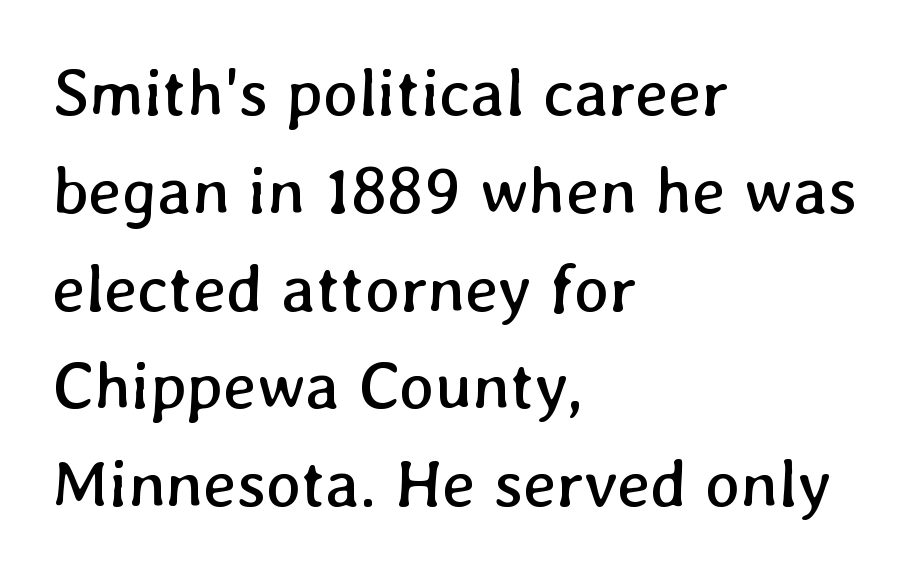
Q: Is the text bold? A: No.
Q: Is the text underlined? A: No.
Q: How is the paragraph aligned? A: Left-aligned.
Q: Is the spacing between letters normal or unusually wide? A: Normal.
Q: Is the spacing between lines tight, normal or loose? A: Normal.
Q: Width (condensed, normal, or wide)? A: Normal.
Q: Stroke contrast? A: Low.
Q: x-height? A: Medium.
Q: Monospaced? A: No.
